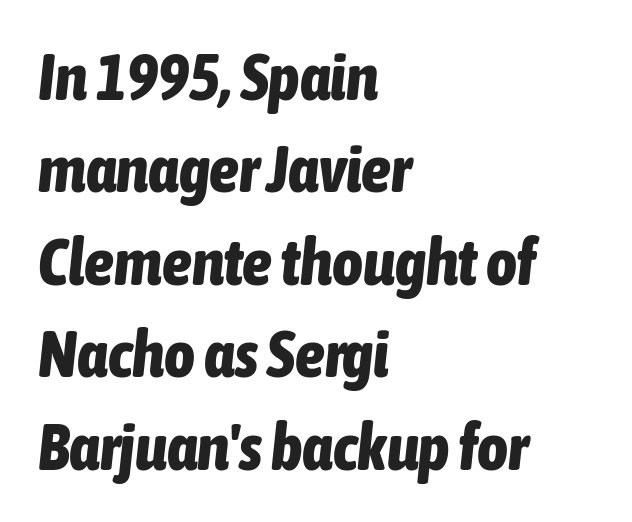
The image shows 66 px bold, condensed type, italic (leaning right); set left-aligned, normal line spacing (1.4x), normal letter spacing, not underlined; low stroke contrast and a medium x-height.
